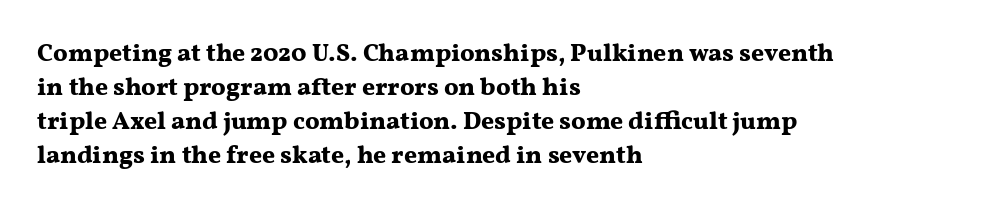
The image shows 25 px bold type, upright; set left-aligned, normal line spacing (1.36x), normal letter spacing, not underlined.
